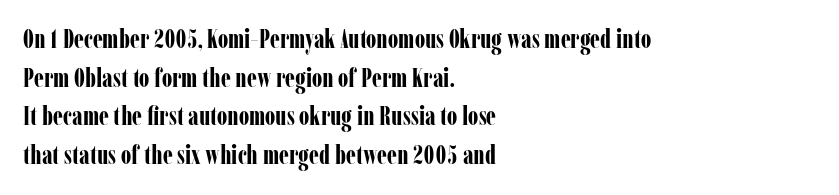
{"italic": "no", "bold": "yes", "underline": "no", "align": "left", "line_spacing": "normal", "line_spacing_ratio": 1.49, "letter_spacing": "normal", "letter_spacing_em": 0.0, "glyph_px": 26}
